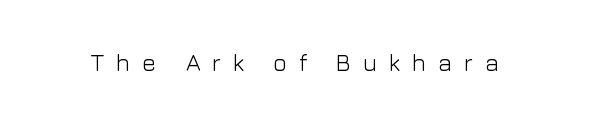
The image shows 24 px text type, upright; set unusually wide letter spacing (+0.48 em), not underlined.
